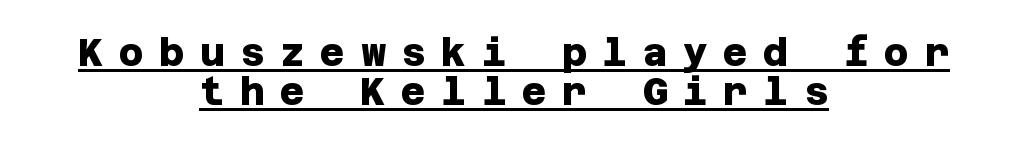
Q: Is the text bold? A: Yes.
Q: Is the typeface a serif or a sans-serif typeface? A: Sans-serif.
Q: Is the text underlined? A: Yes.
Q: How is the paragraph aligned? A: Centered.
Q: Is the spacing between letters normal or unusually wide? A: Unusually wide.
Q: Is the spacing between lines tight, normal or loose? A: Tight.
Q: Width (condensed, normal, or wide)? A: Normal.
Q: Stroke contrast? A: Low.
Q: x-height? A: Large.
